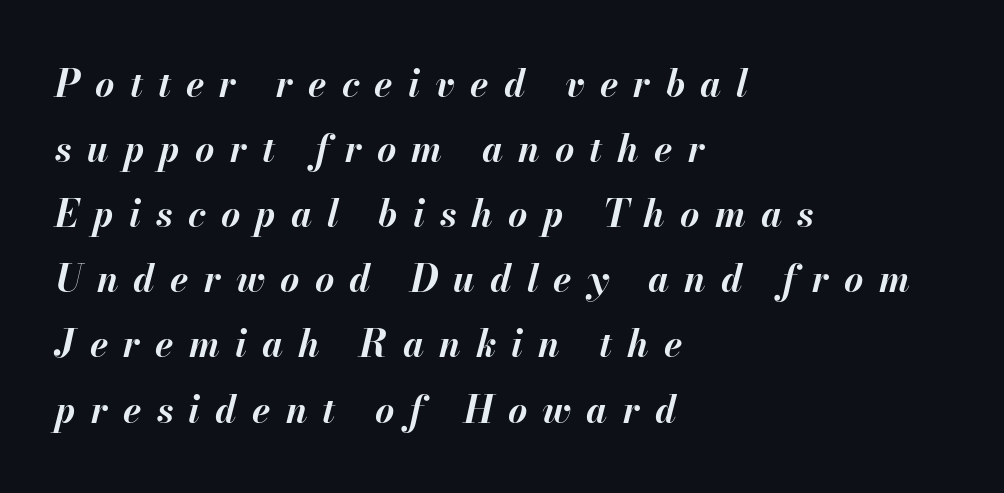
{"italic": "yes", "lean": "right", "slant_degrees": 13, "bold": "yes", "weight": "bold", "width": "normal", "stroke_contrast": "medium", "x_height": "small", "monospaced": "no", "underline": "no", "align": "left", "line_spacing_ratio": 1.76, "letter_spacing": "wide", "letter_spacing_em": 0.41, "glyph_px": 37}
